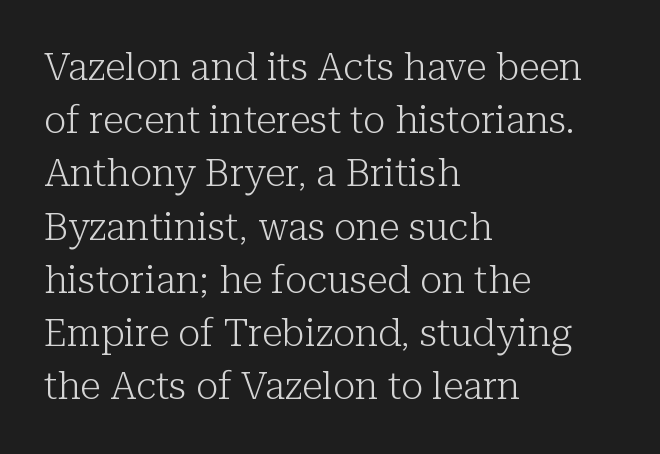
The paragraph shown leans on its left margin. Decoration check: the copy has no underline. Default kerning and tracking; the words read as compact shapes. Each letter's strokes conclude with small projecting serifs.
